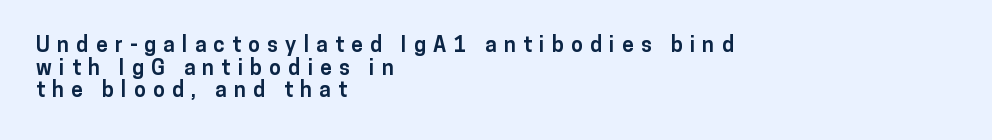
{"italic": "no", "bold": "yes", "underline": "no", "align": "left", "line_spacing": "tight", "line_spacing_ratio": 1.08, "letter_spacing": "wide", "letter_spacing_em": 0.35, "glyph_px": 21}
